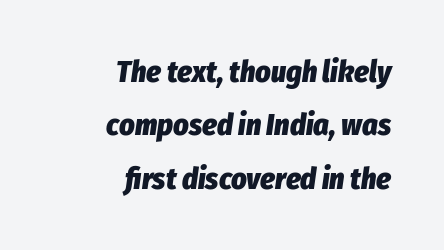
The image shows 30 px heavy, condensed type, italic (leaning right); set right-aligned, line spacing 1.78x, normal letter spacing, not underlined; low stroke contrast and a medium x-height.
